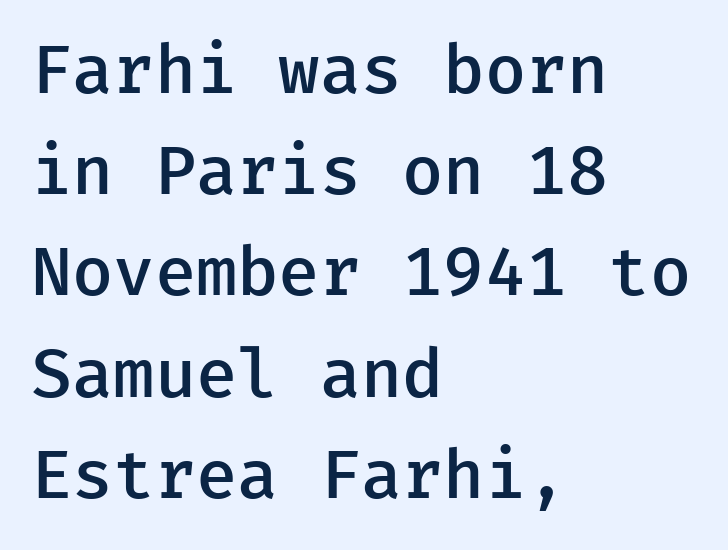
{"serif": "no", "italic": "no", "bold": "semi", "weight": "semibold", "width": "normal", "stroke_contrast": "low", "x_height": "medium", "monospaced": "yes", "underline": "no", "align": "left", "line_spacing": "normal", "line_spacing_ratio": 1.51, "letter_spacing": "normal", "letter_spacing_em": 0.0, "glyph_px": 67}
